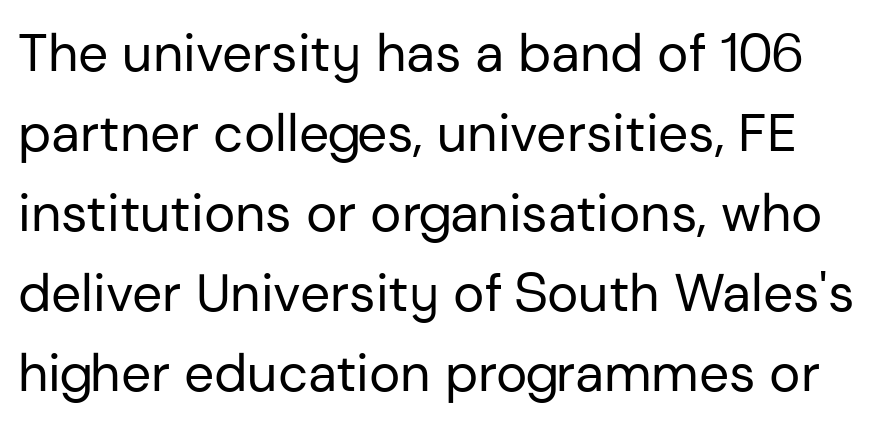
{"serif": "no", "italic": "no", "bold": "no", "weight": "regular", "width": "normal", "stroke_contrast": "low", "x_height": "medium", "monospaced": "no", "underline": "no", "line_spacing": "normal", "line_spacing_ratio": 1.51, "letter_spacing": "normal", "letter_spacing_em": 0.0, "glyph_px": 53}
